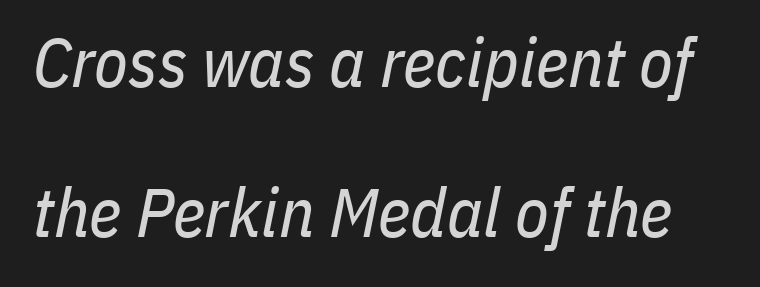
The image shows 69 px regular-weight, condensed type, italic (leaning right); set loose line spacing (2.18x), normal letter spacing, not underlined; low stroke contrast and a medium x-height.
